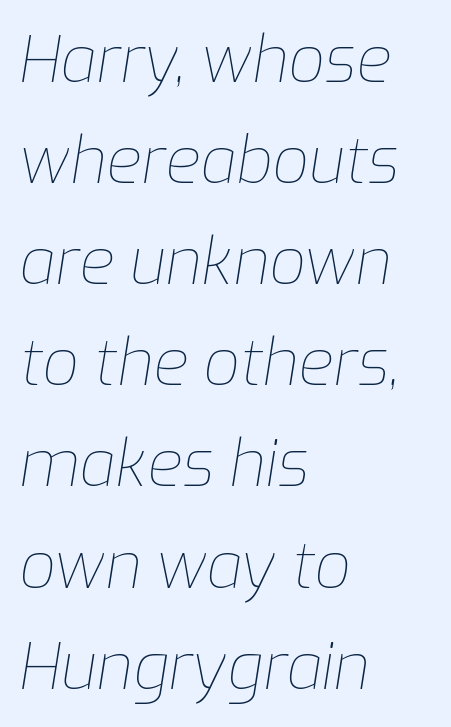
The image shows 64 px thin type, italic (leaning right); set left-aligned, normal line spacing (1.58x), normal letter spacing, not underlined; low stroke contrast and a medium x-height.
